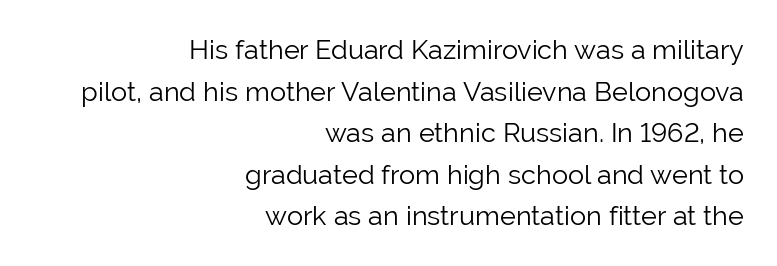
Q: Is the text bold? A: No.
Q: Is the text italic (slanted)? A: No, it is upright.
Q: Is the text underlined? A: No.
Q: How is the paragraph aligned? A: Right-aligned.
Q: Is the spacing between letters normal or unusually wide? A: Normal.
Q: Is the spacing between lines tight, normal or loose? A: Normal.
